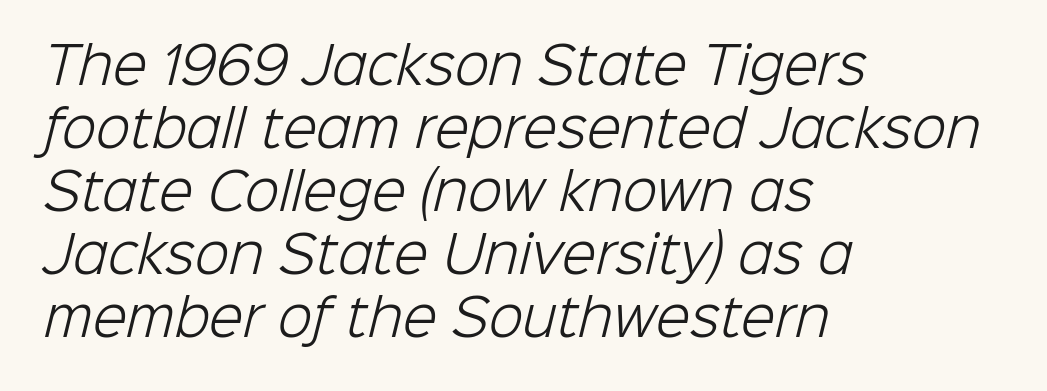
Q: Is the text bold? A: No.
Q: Is the typeface a serif or a sans-serif typeface? A: Sans-serif.
Q: Is the text underlined? A: No.
Q: How is the paragraph aligned? A: Left-aligned.
Q: Is the spacing between letters normal or unusually wide? A: Normal.
Q: Is the spacing between lines tight, normal or loose? A: Normal.
Q: Width (condensed, normal, or wide)? A: Normal.
Q: Stroke contrast? A: Low.
Q: x-height? A: Medium.
Q: Monospaced? A: No.
